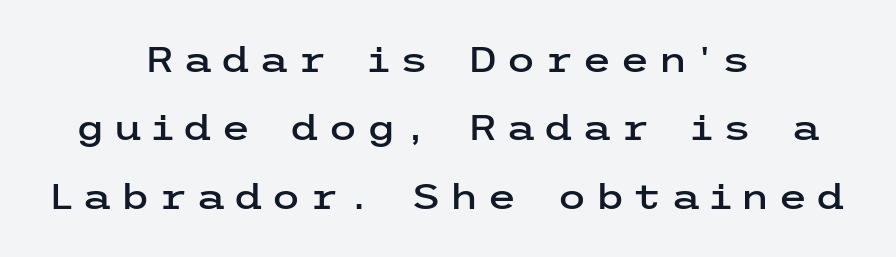
The image shows 34 px wide sans-serif type, upright; set centered, loose line spacing (2.01x), unusually wide letter spacing (+0.24 em), not underlined; low stroke contrast and a medium x-height.
